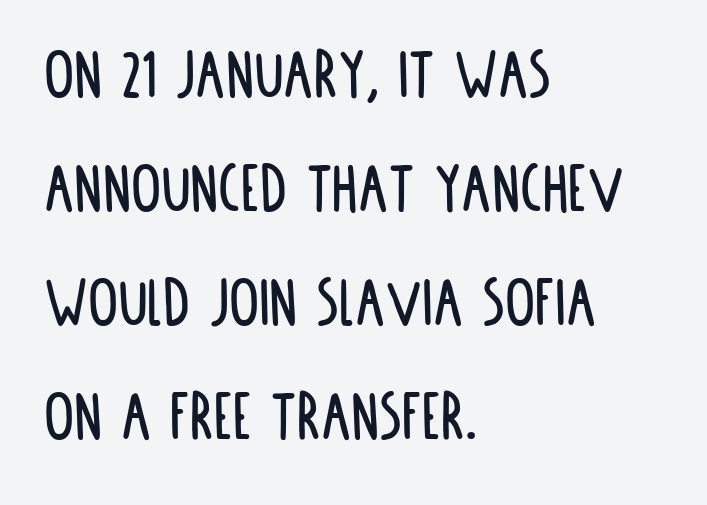
Q: Is the text italic (slanted)? A: No, it is upright.
Q: Is the typeface a serif or a sans-serif typeface? A: Sans-serif.
Q: Is the text underlined? A: No.
Q: How is the paragraph aligned? A: Left-aligned.
Q: Is the spacing between letters normal or unusually wide? A: Normal.
Q: Is the spacing between lines tight, normal or loose? A: Normal.
Q: Width (condensed, normal, or wide)? A: Condensed.
Q: Stroke contrast? A: Low.
Q: x-height? A: Large.
Q: Monospaced? A: No.
